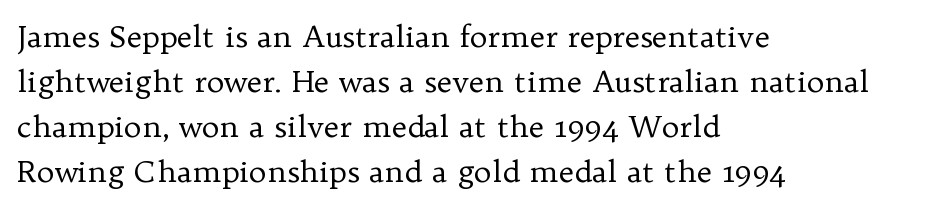
The image shows 30 px regular-weight serif type, upright; set left-aligned, normal line spacing (1.5x), normal letter spacing, not underlined; low stroke contrast and a medium x-height.
